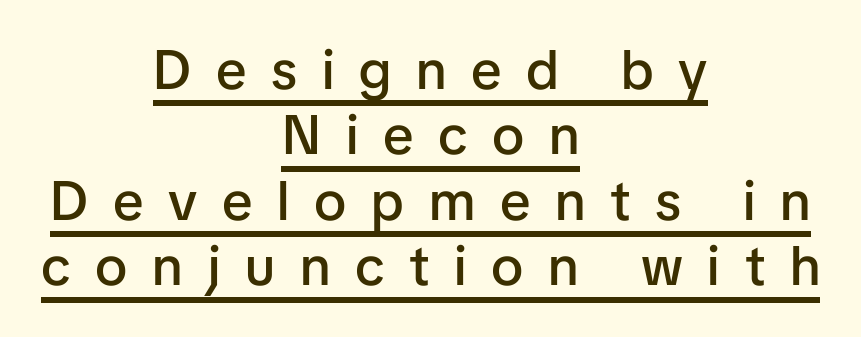
Q: Is the text bold? A: Semi-bold.
Q: Is the text italic (slanted)? A: No, it is upright.
Q: Is the typeface a serif or a sans-serif typeface? A: Sans-serif.
Q: Is the text underlined? A: Yes.
Q: How is the paragraph aligned? A: Centered.
Q: Is the spacing between letters normal or unusually wide? A: Unusually wide.
Q: Width (condensed, normal, or wide)? A: Normal.
Q: Stroke contrast? A: Low.
Q: x-height? A: Medium.
Q: Monospaced? A: No.
